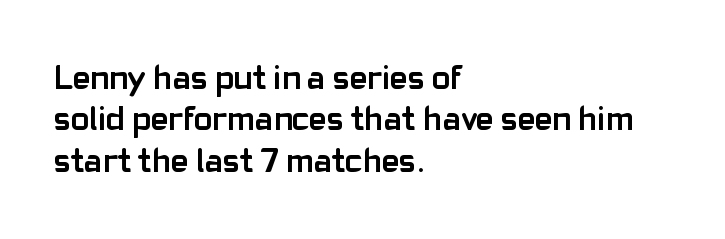
The image shows 34 px semibold sans-serif type, upright; set left-aligned, line spacing 1.22x, normal letter spacing, not underlined; low stroke contrast and a medium x-height.
